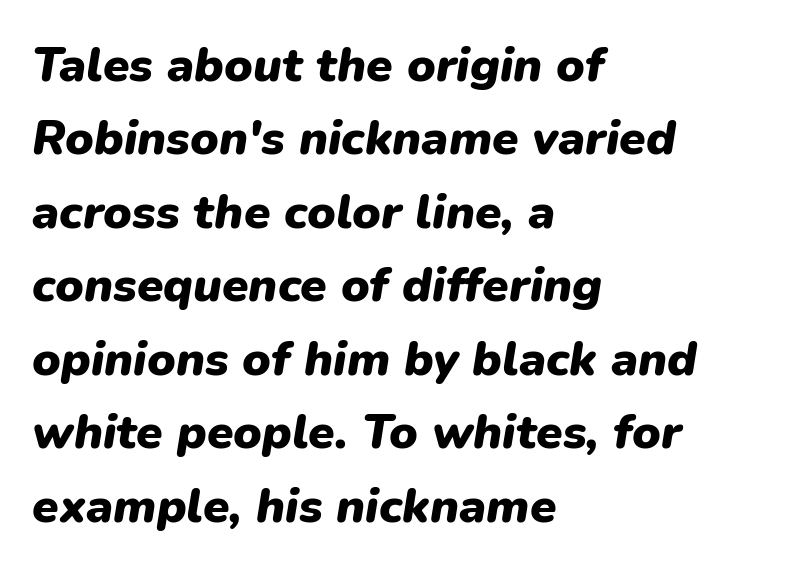
The image shows 48 px heavy type, italic (leaning right); set left-aligned, normal line spacing (1.53x), normal letter spacing, not underlined; low stroke contrast and a medium x-height.
